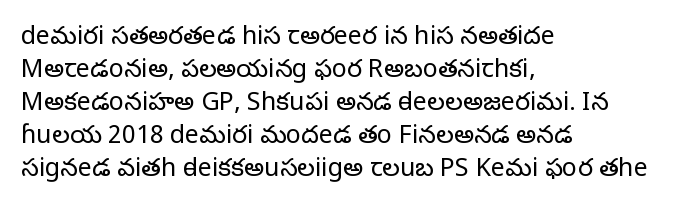
Q: Is the text bold? A: No.
Q: Is the text italic (slanted)? A: No, it is upright.
Q: Is the text underlined? A: No.
Q: How is the paragraph aligned? A: Left-aligned.
Q: Is the spacing between letters normal or unusually wide? A: Normal.
Q: Is the spacing between lines tight, normal or loose? A: Normal.
